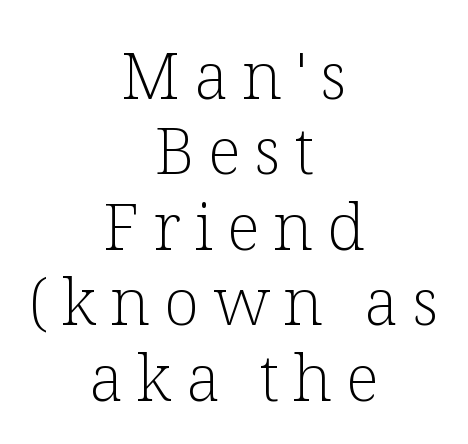
Q: Is the text bold? A: No.
Q: Is the text italic (slanted)? A: No, it is upright.
Q: Is the typeface a serif or a sans-serif typeface? A: Serif.
Q: Is the text underlined? A: No.
Q: How is the paragraph aligned? A: Centered.
Q: Is the spacing between letters normal or unusually wide? A: Unusually wide.
Q: Width (condensed, normal, or wide)? A: Normal.
Q: Stroke contrast? A: Low.
Q: x-height? A: Medium.
Q: Monospaced? A: No.
